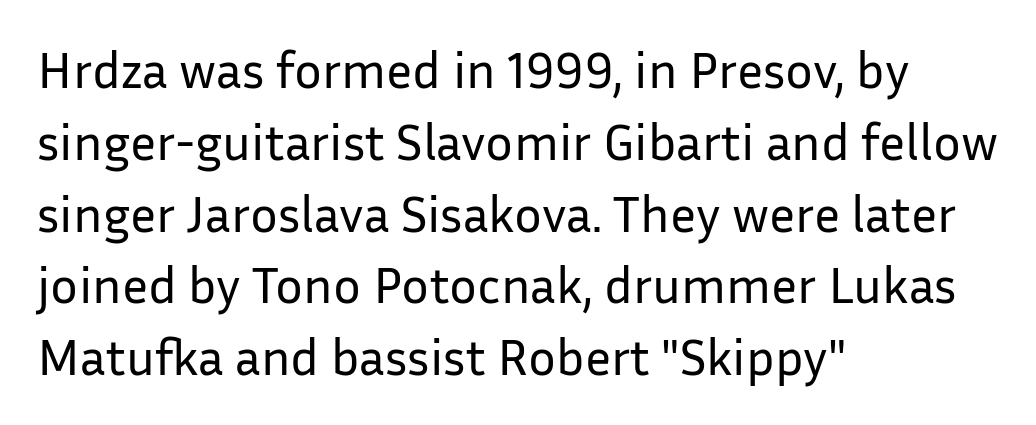
The compositor pushed each line to the left boundary. You can tell it's not italic because the verticals are truly vertical. This rendering features lettering with no underline. One glance says typical: line gaps are just what's usual.
